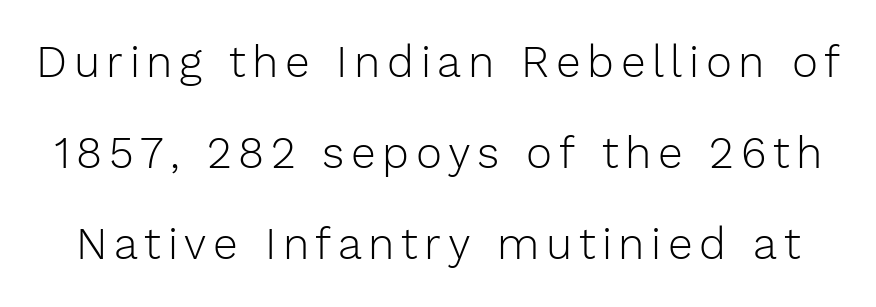
Glance below the letters and you will spot only blank space. Successive baselines arrive slowly, with a big drop between each. Letters have the restrained weight of plain body copy at most. The face used here is proportionally spaced, like ordinary book or web type.
